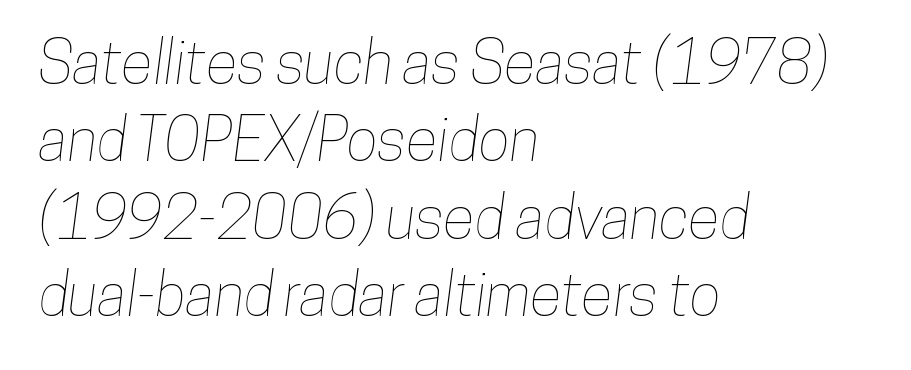
Short note: letters normally spaced. The rag falls on the right side of this text block. If you measured baseline to baseline, you'd find a middling distance. You could not count columns in this text — the font is proportionally spaced.
